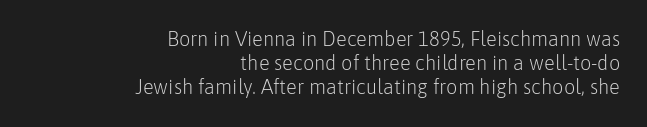
{"italic": "no", "bold": "no", "underline": "no", "align": "right", "line_spacing_ratio": 1.21, "letter_spacing": "normal", "letter_spacing_em": 0.0, "glyph_px": 20}
